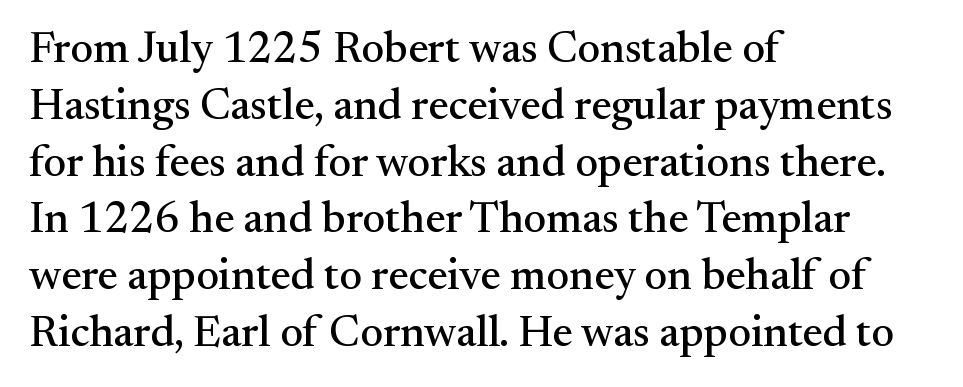
{"serif": "yes", "italic": "no", "width": "normal", "stroke_contrast": "medium", "x_height": "small", "monospaced": "no", "underline": "no", "align": "left", "line_spacing": "normal", "line_spacing_ratio": 1.29, "letter_spacing": "normal", "letter_spacing_em": 0.0, "glyph_px": 44}
